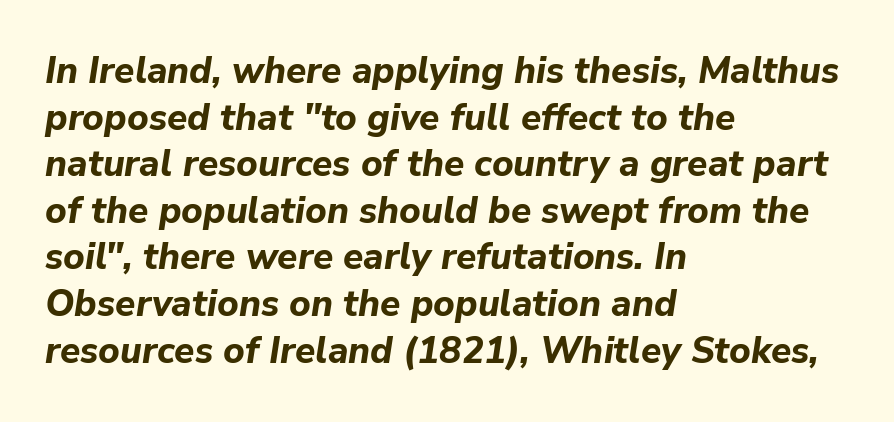
{"italic": "yes", "lean": "right", "slant_degrees": 9, "bold": "yes", "weight": "bold", "width": "normal", "stroke_contrast": "low", "x_height": "medium", "monospaced": "no", "underline": "no", "align": "left", "line_spacing": "normal", "line_spacing_ratio": 1.26, "letter_spacing": "normal", "letter_spacing_em": 0.0, "glyph_px": 37}
